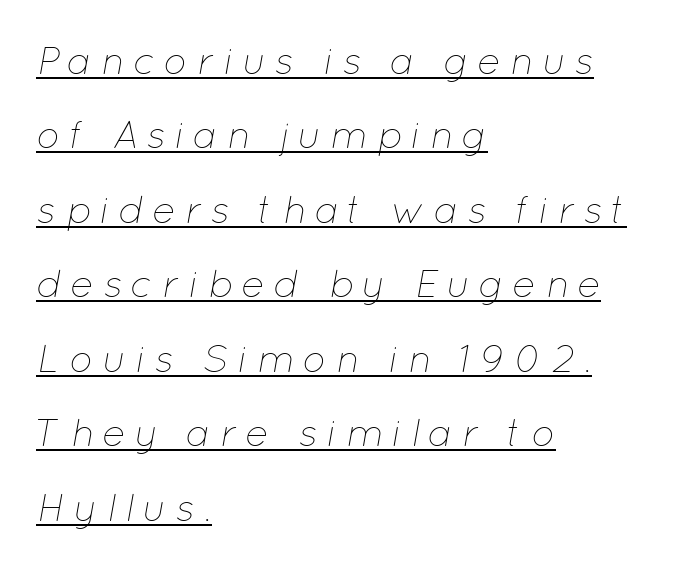
{"italic": "yes", "lean": "right", "slant_degrees": 12, "bold": "no", "weight": "thin", "width": "normal", "stroke_contrast": "low", "x_height": "medium", "monospaced": "no", "underline": "yes", "align": "left", "line_spacing": "loose", "line_spacing_ratio": 1.91, "letter_spacing": "wide", "letter_spacing_em": 0.22, "glyph_px": 39}
